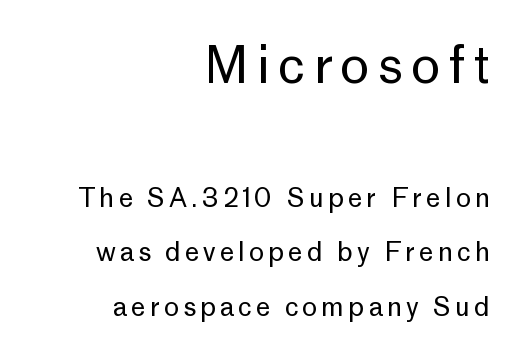
The typeface has the unassuming heft of standard copy or less. Stroke terminals: plain, sans-serif. Leading is clearly above the norm, producing a sparse column. Rendered with straight, roman letterforms. Here the first block reads like a headline and the second like body copy. The lines in this sample share a right terminus and differ only in where they begin.
